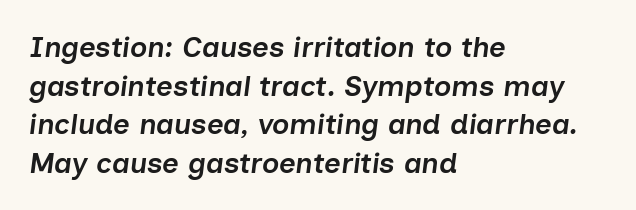
The image shows 29 px semibold type, italic (leaning right); set left-aligned, normal line spacing (1.33x), normal letter spacing, not underlined; low stroke contrast and a medium x-height.
